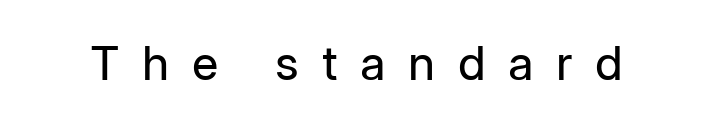
How are the letters spaced? Widely, with obvious added tracking. A sans-serif font was chosen for this passage. Posture: straight, roman, zero tilt. You could not count columns in this text — the font is proportionally spaced.
